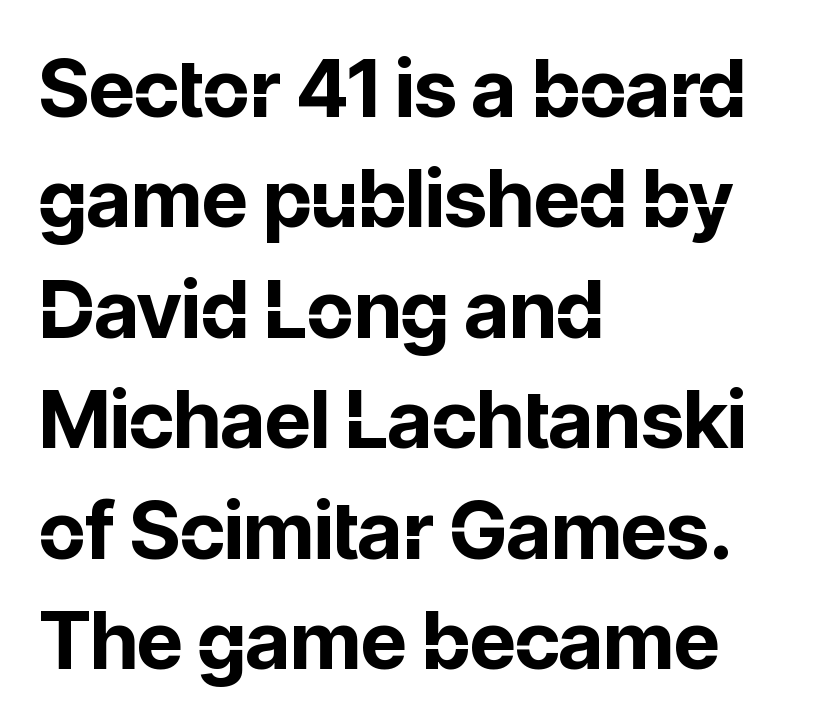
Q: Is the text bold? A: Yes.
Q: Is the text italic (slanted)? A: No, it is upright.
Q: Is the typeface a serif or a sans-serif typeface? A: Sans-serif.
Q: Is the text underlined? A: No.
Q: How is the paragraph aligned? A: Left-aligned.
Q: Is the spacing between letters normal or unusually wide? A: Normal.
Q: Is the spacing between lines tight, normal or loose? A: Normal.
Q: Width (condensed, normal, or wide)? A: Normal.
Q: Stroke contrast? A: Low.
Q: x-height? A: Medium.
Q: Monospaced? A: No.
